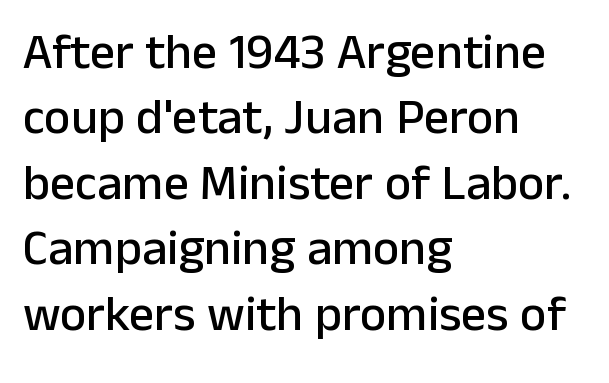
In terms of leading, this rendering sits right in the middle. Font category for this specimen: sans-serif. Descenders hang freely into open space. Tall strokes in this sample are plumb rather than angled.
